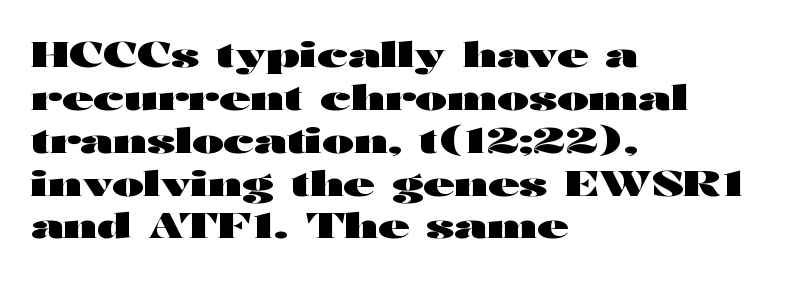
Q: Is the text bold? A: Yes.
Q: Is the text italic (slanted)? A: No, it is upright.
Q: Is the typeface a serif or a sans-serif typeface? A: Serif.
Q: Is the text underlined? A: No.
Q: How is the paragraph aligned? A: Left-aligned.
Q: Is the spacing between letters normal or unusually wide? A: Normal.
Q: Is the spacing between lines tight, normal or loose? A: Normal.
Q: Width (condensed, normal, or wide)? A: Wide.
Q: Stroke contrast? A: High.
Q: x-height? A: Medium.
Q: Monospaced? A: No.
